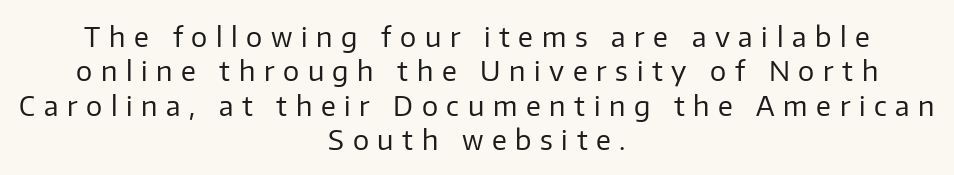
The image shows 27 px text type, upright; set centered, normal line spacing (1.27x), unusually wide letter spacing (+0.32 em), not underlined.
